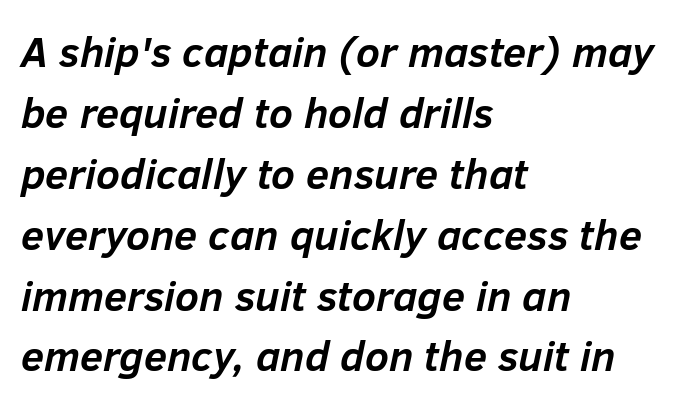
The image shows 42 px semibold type, italic (leaning right); set left-aligned, normal line spacing (1.45x), normal letter spacing, not underlined; low stroke contrast and a medium x-height.
